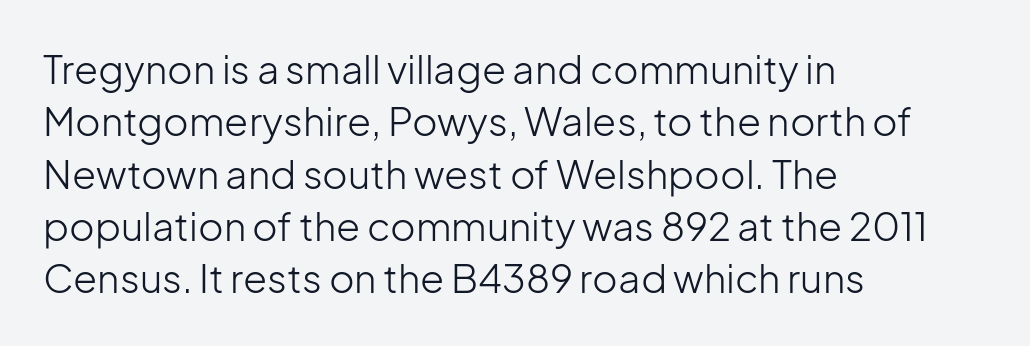
Does extra space separate the letters? No, they use regular spacing. A typesetter would mark this as roman, not italic. The line-height multiplier appears to be the usual default. This rendering features lettering with no underline.
